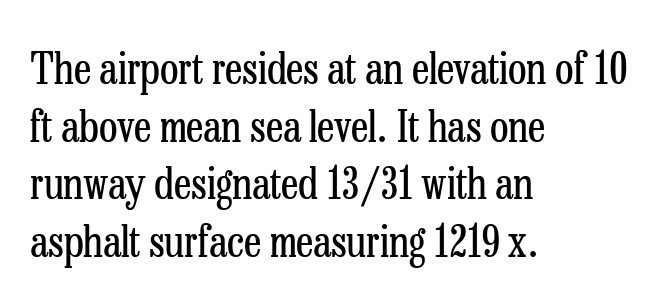
No word sits above an underline. In terms of posture, this sample is upright. The strokes carry an ordinary text weight at most. The gaps between neighbouring characters are ordinary and unremarkable. A typesetter would call this proportional, since set widths differ per character. Rows of type keep a routine distance in the vertical direction.
